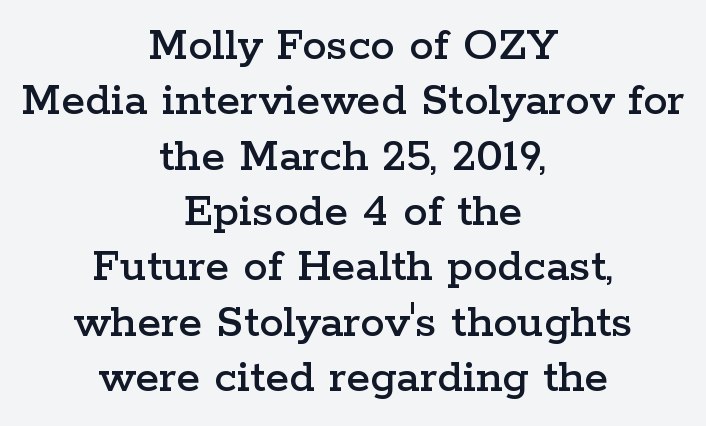
{"serif": "yes", "italic": "no", "width": "wide", "stroke_contrast": "low", "x_height": "medium", "monospaced": "no", "underline": "no", "align": "center", "line_spacing": "tight", "line_spacing_ratio": 1.13, "letter_spacing": "normal", "letter_spacing_em": 0.0, "glyph_px": 49}
